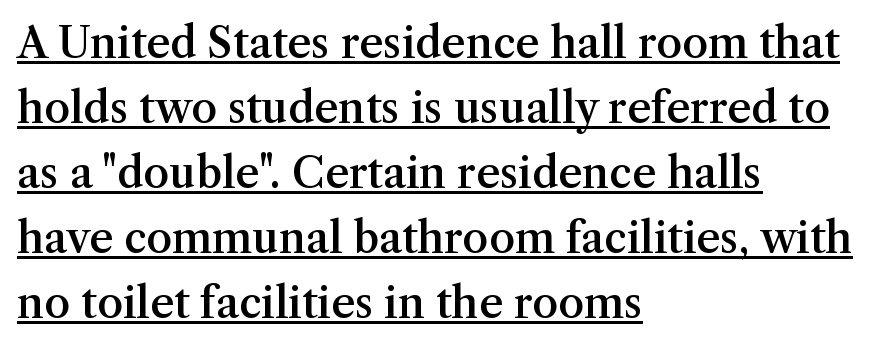
Visually the block forms a straight wall on the left and a jagged coastline on the right. This rendering leaves character spacing at its baseline value. The face used here is proportionally spaced, like ordinary book or web type. Underline: present. Does the weight exceed regular? Yes, but only to semibold.
